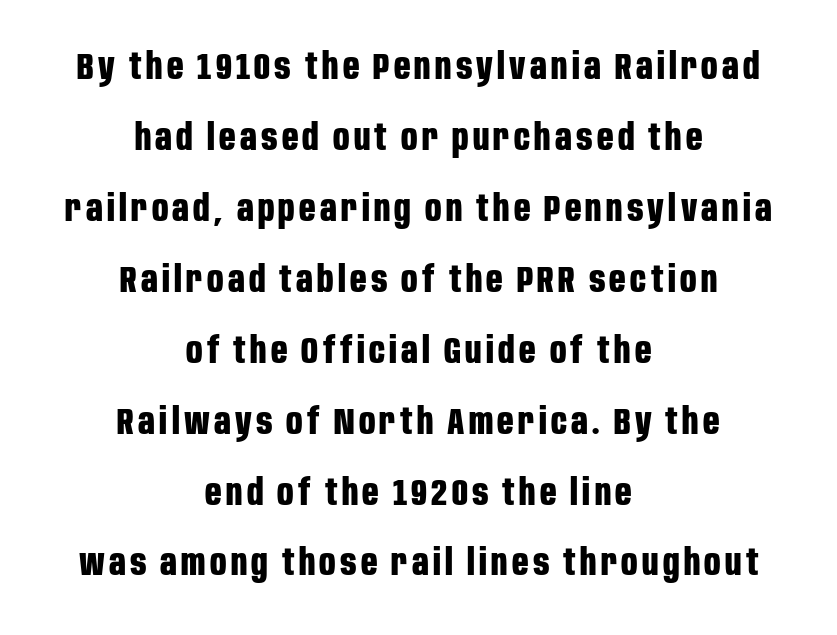
The image shows 36 px bold, condensed sans-serif type, upright; set centered, loose line spacing (1.97x), not underlined; low stroke contrast and a large x-height.
